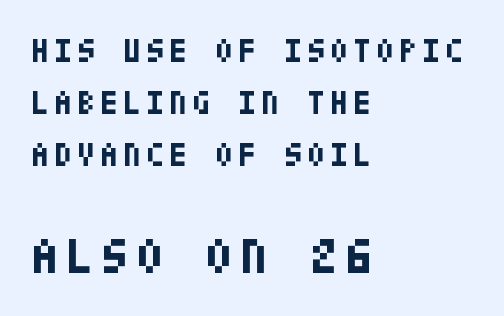
The font family rendered here belongs to the sans-serif group. The letters in the lower block stand taller than those in the block above. Evenly set lines give the paragraph a standard silhouette. Descender tails drop into unmarked territory. The sample has been set heavy, in full bold.
